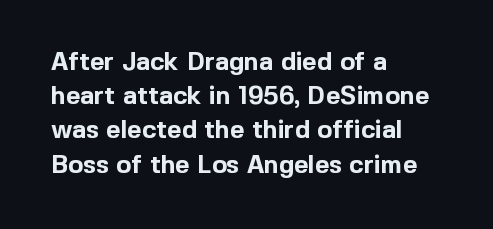
The lines in this sample share a left origin and differ only in where they stop. Summary of vertical rhythm: regular, with standard interline spacing. Italic: no, the glyphs are upright roman. The letterforms sit shoulder to shoulder at normal distance. Set as a true bold cut, around the 700 mark. The baseline area is clear.
